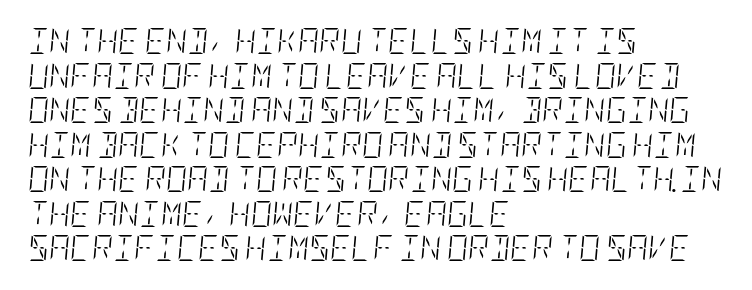
The image shows 26 px text type, italic (leaning right); set left-aligned, normal line spacing (1.33x), normal letter spacing, not underlined.
